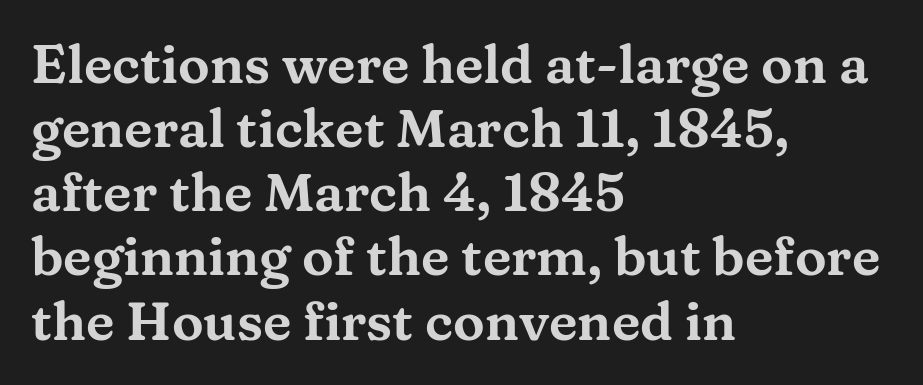
{"serif": "yes", "italic": "no", "width": "wide", "stroke_contrast": "medium", "x_height": "medium", "monospaced": "no", "underline": "no", "align": "left", "line_spacing_ratio": 1.21, "letter_spacing": "normal", "letter_spacing_em": 0.0, "glyph_px": 53}
